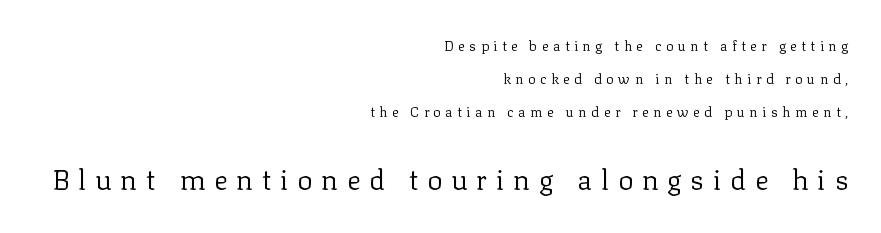
Q: Is the text bold? A: No.
Q: Is the text italic (slanted)? A: No, it is upright.
Q: Is the typeface a serif or a sans-serif typeface? A: Serif.
Q: Is the text underlined? A: No.
Q: How is the paragraph aligned? A: Right-aligned.
Q: Is the spacing between letters normal or unusually wide? A: Unusually wide.
Q: Is the spacing between lines tight, normal or loose? A: Loose.
Q: Which block of text is set in a larger size, the first (top) or the second (bottom)? A: The second (bottom) one.
Q: Width (condensed, normal, or wide)? A: Normal.
Q: Stroke contrast? A: Low.
Q: x-height? A: Medium.
Q: Monospaced? A: No.
